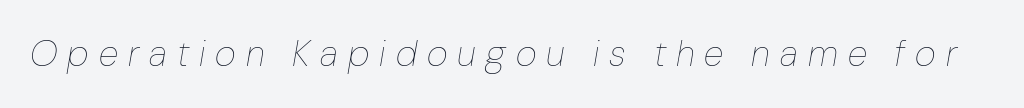
Q: Is the text bold? A: No.
Q: Is the text italic (slanted)? A: Yes, it leans right by about 10 degrees.
Q: Is the text underlined? A: No.
Q: Is the spacing between letters normal or unusually wide? A: Unusually wide.
Q: Width (condensed, normal, or wide)? A: Normal.
Q: Stroke contrast? A: Low.
Q: x-height? A: Medium.
Q: Monospaced? A: No.
